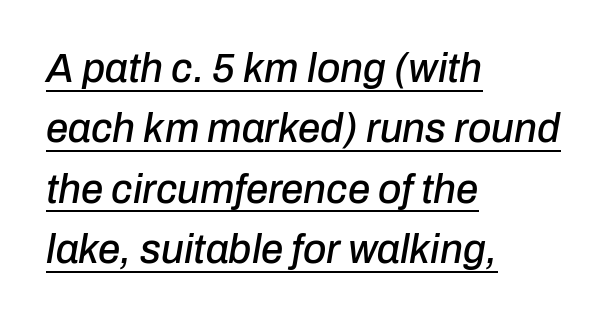
Q: Is the text italic (slanted)? A: Yes, it leans right by about 10 degrees.
Q: Is the text underlined? A: Yes.
Q: How is the paragraph aligned? A: Left-aligned.
Q: Is the spacing between letters normal or unusually wide? A: Normal.
Q: Is the spacing between lines tight, normal or loose? A: Normal.
Q: Width (condensed, normal, or wide)? A: Normal.
Q: Stroke contrast? A: Low.
Q: x-height? A: Medium.
Q: Monospaced? A: No.
